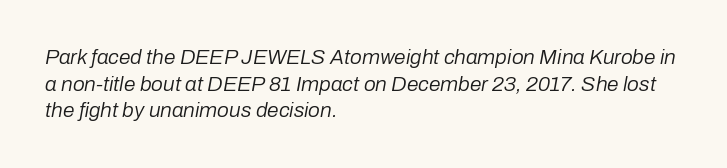
{"italic": "yes", "lean": "right", "slant_degrees": 10, "bold": "no", "underline": "no", "align": "left", "line_spacing": "normal", "line_spacing_ratio": 1.27, "letter_spacing": "normal", "letter_spacing_em": 0.0, "glyph_px": 21}
